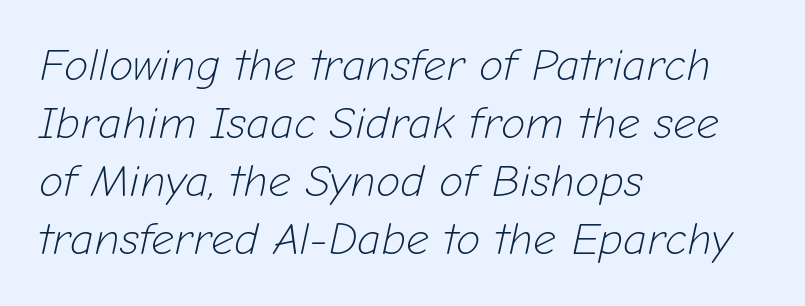
Q: Is the text bold? A: No.
Q: Is the text italic (slanted)? A: Yes, it leans right by about 12 degrees.
Q: Is the text underlined? A: No.
Q: How is the paragraph aligned? A: Left-aligned.
Q: Is the spacing between letters normal or unusually wide? A: Normal.
Q: Is the spacing between lines tight, normal or loose? A: Normal.
Q: Width (condensed, normal, or wide)? A: Normal.
Q: Stroke contrast? A: Low.
Q: x-height? A: Medium.
Q: Monospaced? A: No.
